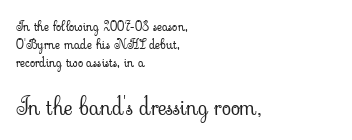
The image shows 24 px text type, upright; set left-aligned, normal line spacing (1.3x), normal letter spacing, not underlined; the second (bottom) block is 1.71x larger.
